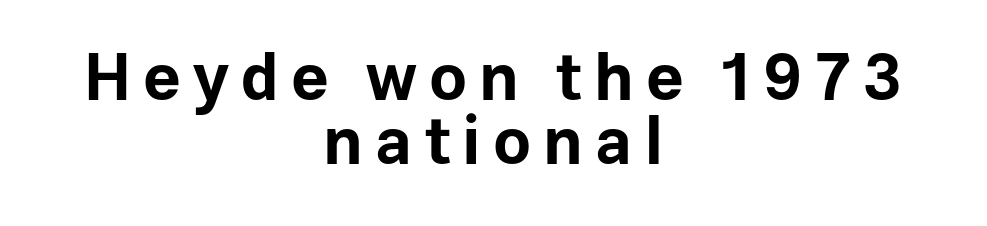
Q: Is the text bold? A: Yes.
Q: Is the text italic (slanted)? A: No, it is upright.
Q: Is the typeface a serif or a sans-serif typeface? A: Sans-serif.
Q: Is the text underlined? A: No.
Q: How is the paragraph aligned? A: Centered.
Q: Is the spacing between lines tight, normal or loose? A: Tight.
Q: Width (condensed, normal, or wide)? A: Normal.
Q: Stroke contrast? A: Low.
Q: x-height? A: Medium.
Q: Monospaced? A: No.
